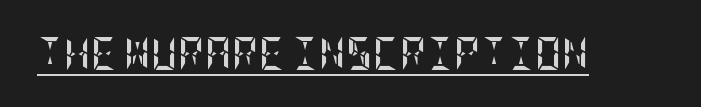
The typography opts for an upright posture over an oblique one. In terms of letterspacing, this is plain default setting. Does a line run under the words? Yes, clearly. The typesetting leans heavy: a genuine bold.
